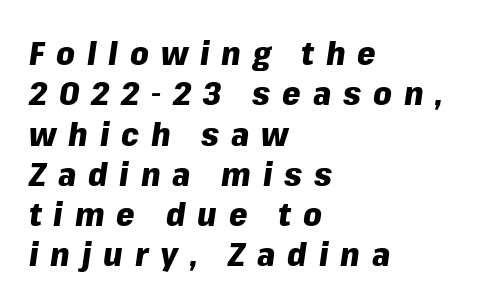
The gap between lines stays unmarked. Left-aligned paragraph, ragged on the right. Spacing verdict: proportional, widths tailored to each character. The glyphs look as if they've been sheared to an angle.
